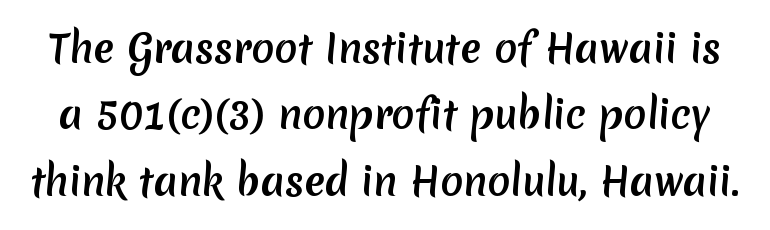
Each letter keeps its own natural width here, so spacing adapts to shape. Plain, unruled lines of type. Font category for this specimen: sans-serif. Caption: standard tracking, unaltered.
